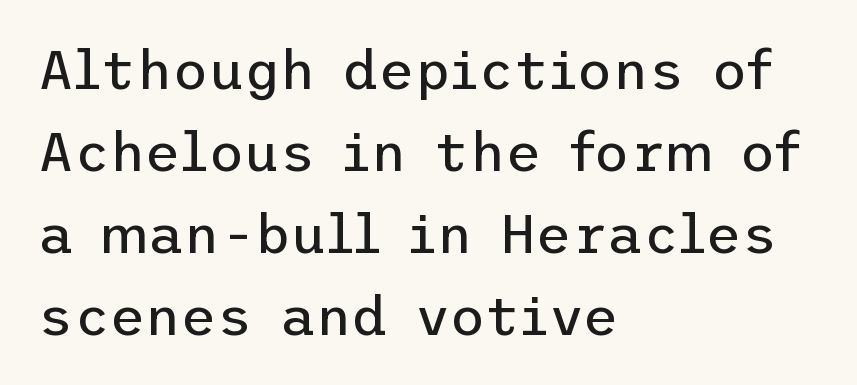
{"serif": "no", "italic": "no", "bold": "no", "weight": "regular", "width": "normal", "stroke_contrast": "low", "x_height": "medium", "underline": "no", "align": "left", "line_spacing": "normal", "line_spacing_ratio": 1.49, "letter_spacing": "normal", "letter_spacing_em": 0.0, "glyph_px": 55}
